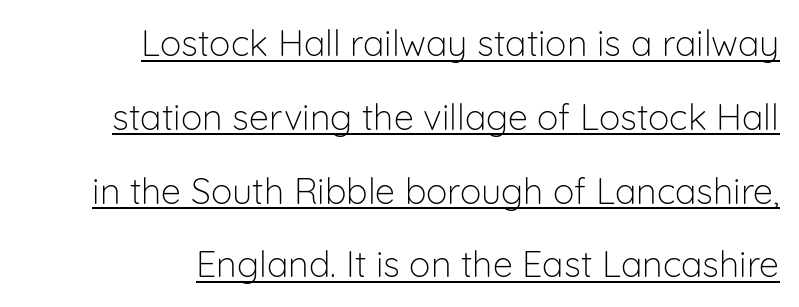
Q: Is the text bold? A: No.
Q: Is the text italic (slanted)? A: No, it is upright.
Q: Is the typeface a serif or a sans-serif typeface? A: Sans-serif.
Q: Is the text underlined? A: Yes.
Q: How is the paragraph aligned? A: Right-aligned.
Q: Is the spacing between letters normal or unusually wide? A: Normal.
Q: Is the spacing between lines tight, normal or loose? A: Loose.
Q: Width (condensed, normal, or wide)? A: Normal.
Q: Stroke contrast? A: Low.
Q: x-height? A: Medium.
Q: Monospaced? A: No.
